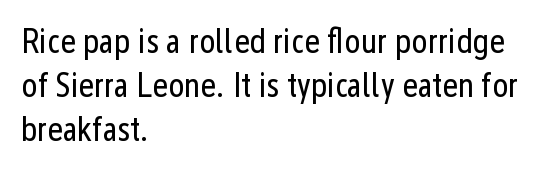
The image shows 34 px regular-weight, condensed sans-serif type, upright; set left-aligned, normal line spacing (1.29x), normal letter spacing, not underlined; low stroke contrast and a medium x-height.
